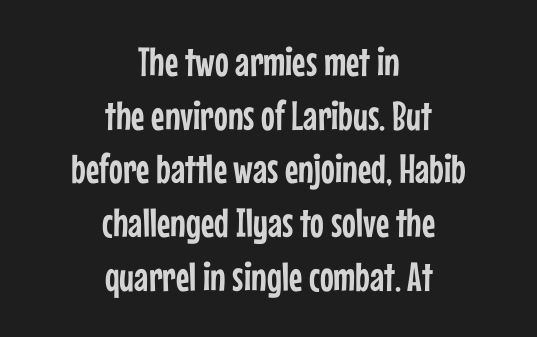
Q: Is the text italic (slanted)? A: No, it is upright.
Q: Is the typeface a serif or a sans-serif typeface? A: Sans-serif.
Q: Is the text underlined? A: No.
Q: How is the paragraph aligned? A: Centered.
Q: Is the spacing between letters normal or unusually wide? A: Normal.
Q: Is the spacing between lines tight, normal or loose? A: Normal.
Q: Width (condensed, normal, or wide)? A: Condensed.
Q: Stroke contrast? A: Low.
Q: x-height? A: Medium.
Q: Monospaced? A: No.
